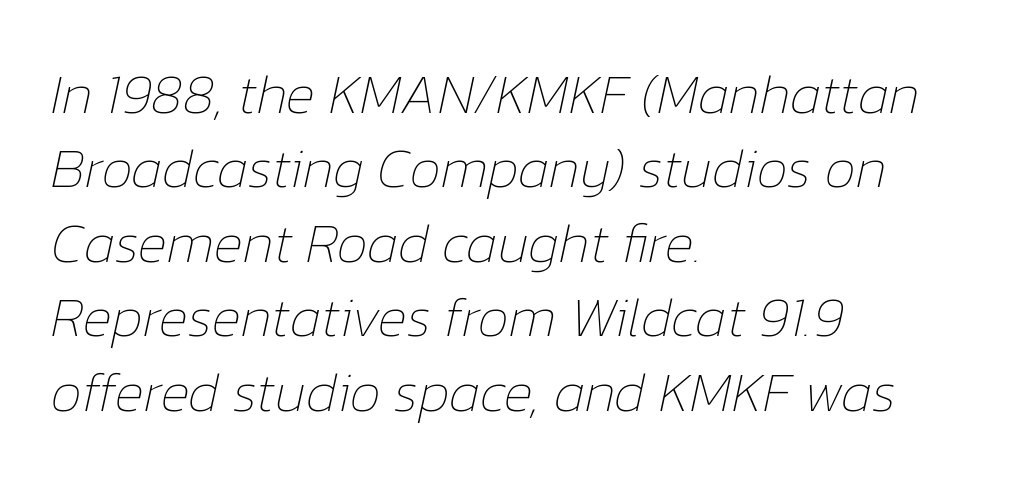
Q: Is the text bold? A: No.
Q: Is the text italic (slanted)? A: Yes, it leans right by about 12 degrees.
Q: Is the text underlined? A: No.
Q: How is the paragraph aligned? A: Left-aligned.
Q: Is the spacing between letters normal or unusually wide? A: Normal.
Q: Is the spacing between lines tight, normal or loose? A: Normal.
Q: Width (condensed, normal, or wide)? A: Normal.
Q: Stroke contrast? A: Low.
Q: x-height? A: Medium.
Q: Monospaced? A: No.
